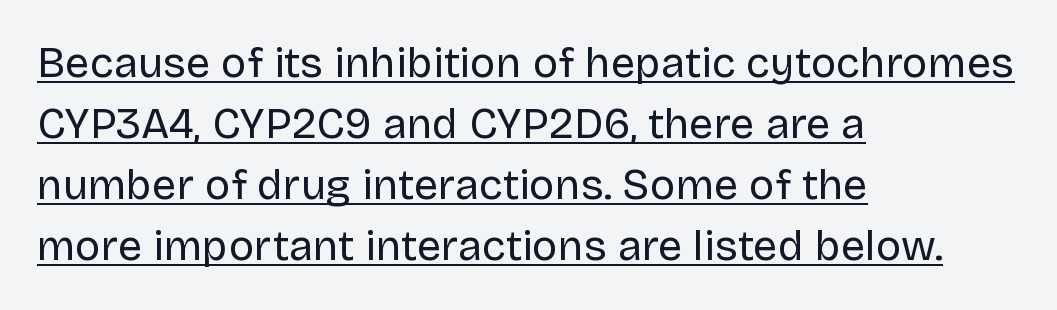
The image shows 43 px regular-weight sans-serif type, upright; set left-aligned, normal line spacing (1.42x), normal letter spacing, underlined; low stroke contrast and a large x-height.
